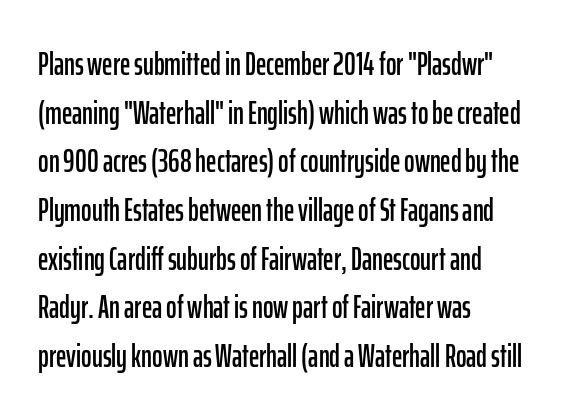
Letter spacing: default. Anything drawn beneath the words? Only blank space. The rendering uses a moderate line-height, typical for paragraphs. Style check: upright.
